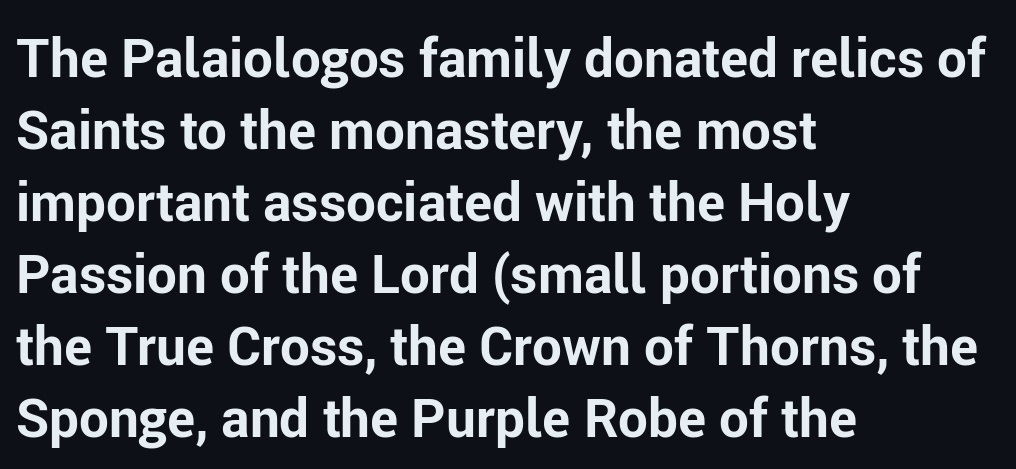
Q: Is the text bold? A: Yes.
Q: Is the text italic (slanted)? A: No, it is upright.
Q: Is the typeface a serif or a sans-serif typeface? A: Sans-serif.
Q: Is the text underlined? A: No.
Q: How is the paragraph aligned? A: Left-aligned.
Q: Is the spacing between letters normal or unusually wide? A: Normal.
Q: Is the spacing between lines tight, normal or loose? A: Normal.
Q: Width (condensed, normal, or wide)? A: Normal.
Q: Stroke contrast? A: Low.
Q: x-height? A: Medium.
Q: Monospaced? A: No.
